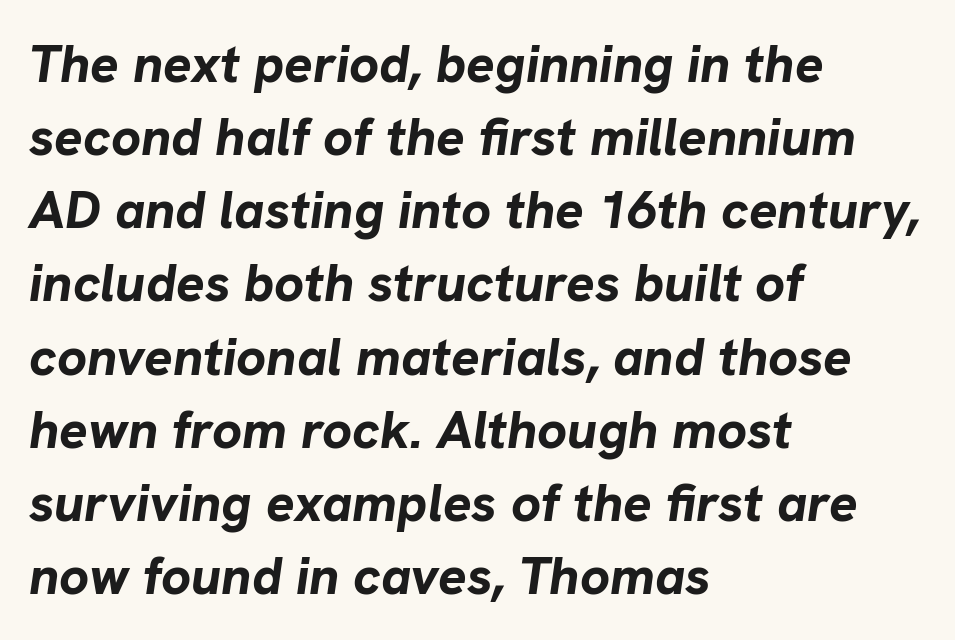
The image shows 53 px bold type, italic (leaning right); set left-aligned, normal line spacing (1.38x), normal letter spacing, not underlined; low stroke contrast and a medium x-height.
